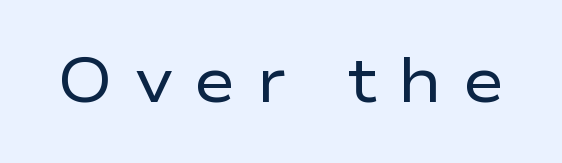
{"serif": "no", "italic": "no", "bold": "no", "weight": "regular", "width": "wide", "stroke_contrast": "low", "x_height": "medium", "monospaced": "no", "underline": "no", "letter_spacing": "wide", "letter_spacing_em": 0.33, "glyph_px": 63}
